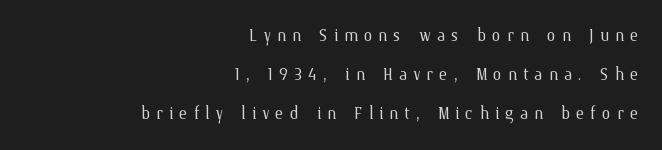
The image shows 22 px text type, upright; set right-aligned, line spacing 1.78x, unusually wide letter spacing (+0.27 em), not underlined.
